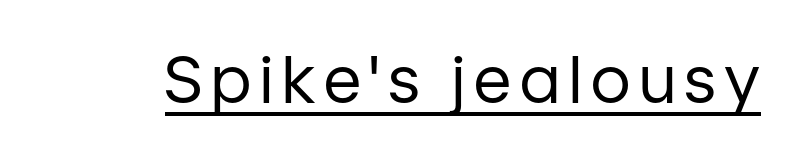
Do the characters align in a grid? No, the font is proportional. Honestly, the underline is the first thing you notice here. Serif or sans? Sans — the stroke terminals are bare. Every stem runs plumb, perpendicular to the baseline. Each stroke keeps to a modest, everyday thickness or less.
